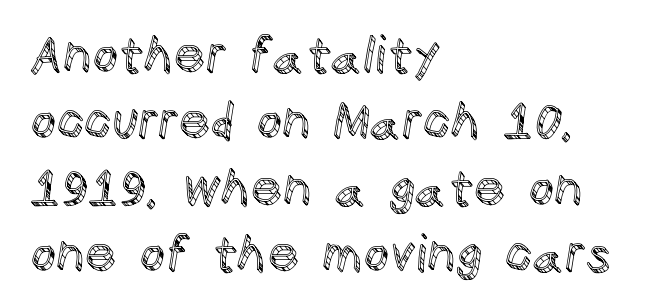
The image shows 50 px text type; set left-aligned, normal line spacing (1.33x), normal letter spacing, not underlined; a large x-height.
